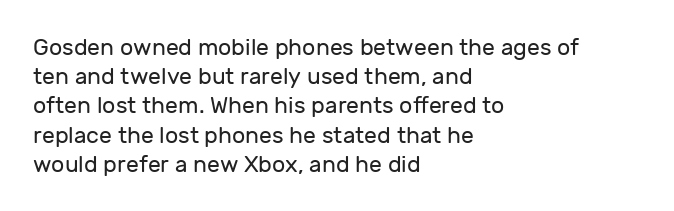
Nothing unusual about the tracking: characters are spaced as the font intends. Caption: multi-line text, flush left, ragged right. How would I describe the line gaps? Plain and ordinary. Unbolded letterforms with no extra heft.
